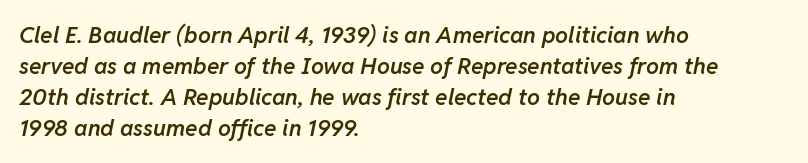
Q: Is the text bold? A: Semi-bold.
Q: Is the text italic (slanted)? A: Yes, it leans right by about 11 degrees.
Q: Is the text underlined? A: No.
Q: How is the paragraph aligned? A: Left-aligned.
Q: Is the spacing between letters normal or unusually wide? A: Normal.
Q: Is the spacing between lines tight, normal or loose? A: Normal.
